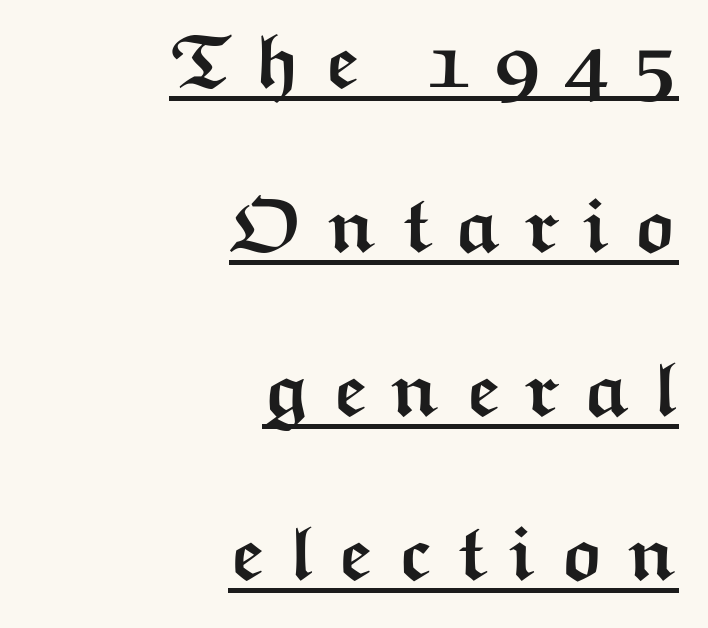
The image shows 77 px semibold, wide sans-serif type, upright; set right-aligned, loose line spacing (2.13x), unusually wide letter spacing (+0.3 em), underlined; medium stroke contrast and a medium x-height.
